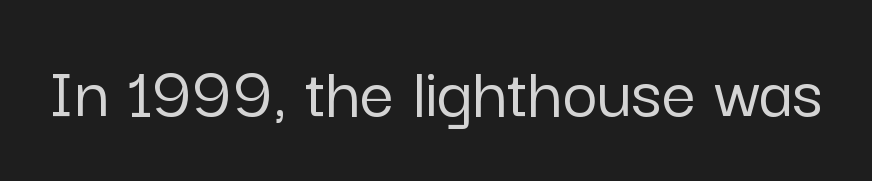
This sample has the flowing, uneven cadence of proportional lettering. This sample uses an upright cut, with every glyph sitting square on the baseline. Unlike a traditional serif, this face leaves its strokes unadorned. Between one letter and the next there's only the usual sliver of space. Lines of text with bare space underneath.
